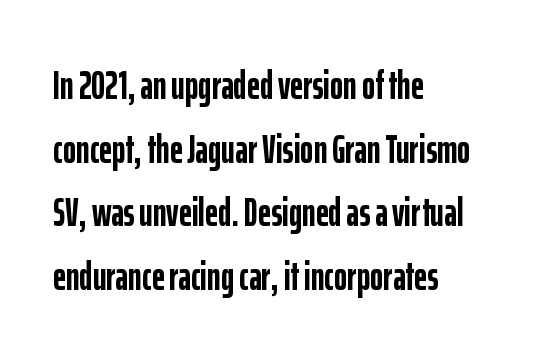
The image shows 40 px semibold, condensed sans-serif type, upright; set left-aligned, normal line spacing (1.59x), normal letter spacing, not underlined; low stroke contrast and a medium x-height.
